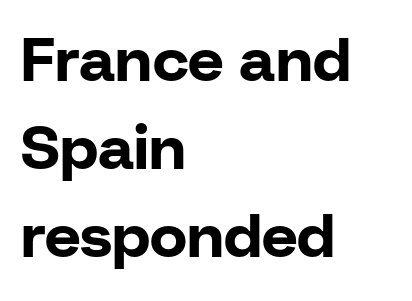
{"serif": "no", "italic": "no", "bold": "yes", "weight": "bold", "width": "normal", "stroke_contrast": "low", "x_height": "medium", "monospaced": "no", "underline": "no", "align": "left", "line_spacing": "normal", "line_spacing_ratio": 1.42, "letter_spacing": "normal", "letter_spacing_em": 0.0, "glyph_px": 62}
